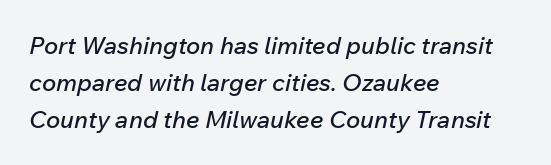
Is there much room between lines? A standard amount, neither cramped nor airy. The gap between lines stays unmarked. Each word holds together tightly as a unit, with standard inter-letter gaps. This is oblique type, the kind used for emphasis or titles.
